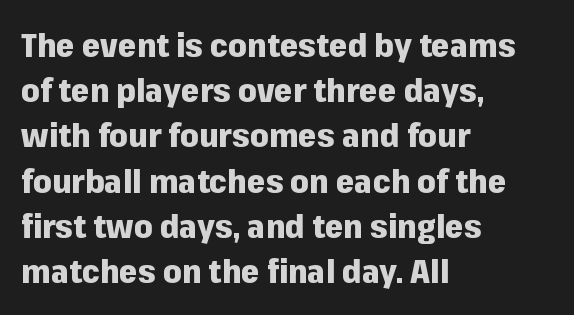
Q: Is the text bold? A: Yes.
Q: Is the text italic (slanted)? A: No, it is upright.
Q: Is the typeface a serif or a sans-serif typeface? A: Sans-serif.
Q: Is the text underlined? A: No.
Q: How is the paragraph aligned? A: Left-aligned.
Q: Is the spacing between letters normal or unusually wide? A: Normal.
Q: Is the spacing between lines tight, normal or loose? A: Normal.
Q: Width (condensed, normal, or wide)? A: Normal.
Q: Stroke contrast? A: Low.
Q: x-height? A: Medium.
Q: Monospaced? A: No.
